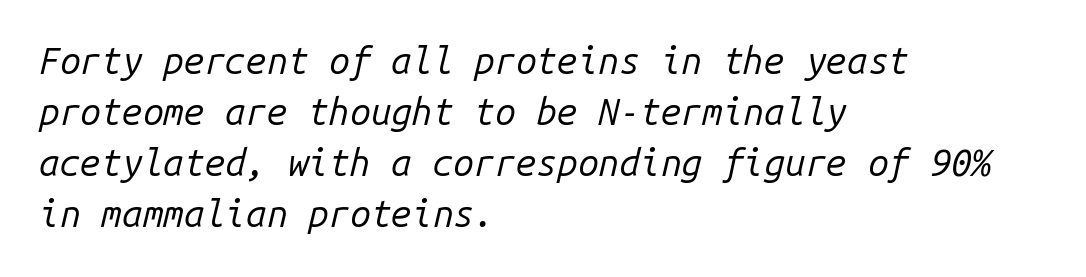
{"italic": "yes", "lean": "right", "slant_degrees": 14, "bold": "no", "weight": "regular", "width": "normal", "stroke_contrast": "low", "x_height": "medium", "monospaced": "yes", "underline": "no", "align": "left", "line_spacing": "normal", "line_spacing_ratio": 1.38, "letter_spacing": "normal", "letter_spacing_em": 0.0, "glyph_px": 37}
